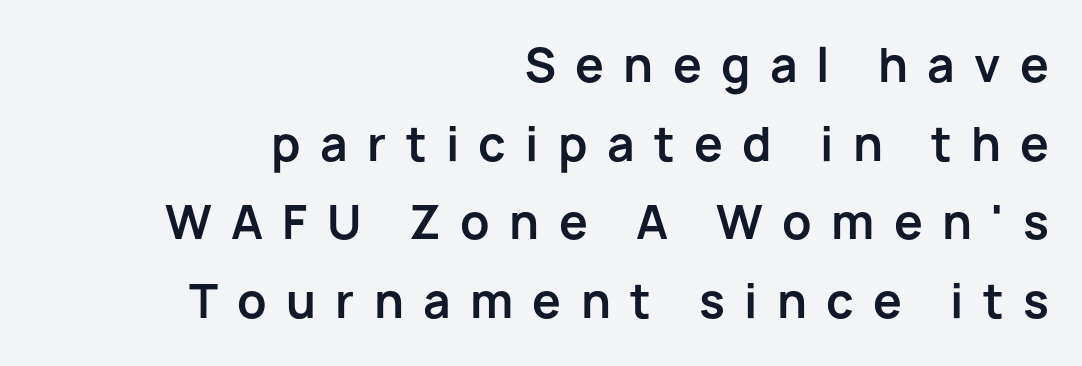
Q: Is the text bold? A: Yes.
Q: Is the text italic (slanted)? A: No, it is upright.
Q: Is the typeface a serif or a sans-serif typeface? A: Sans-serif.
Q: Is the text underlined? A: No.
Q: How is the paragraph aligned? A: Right-aligned.
Q: Is the spacing between letters normal or unusually wide? A: Unusually wide.
Q: Width (condensed, normal, or wide)? A: Normal.
Q: Stroke contrast? A: Low.
Q: x-height? A: Medium.
Q: Monospaced? A: No.
